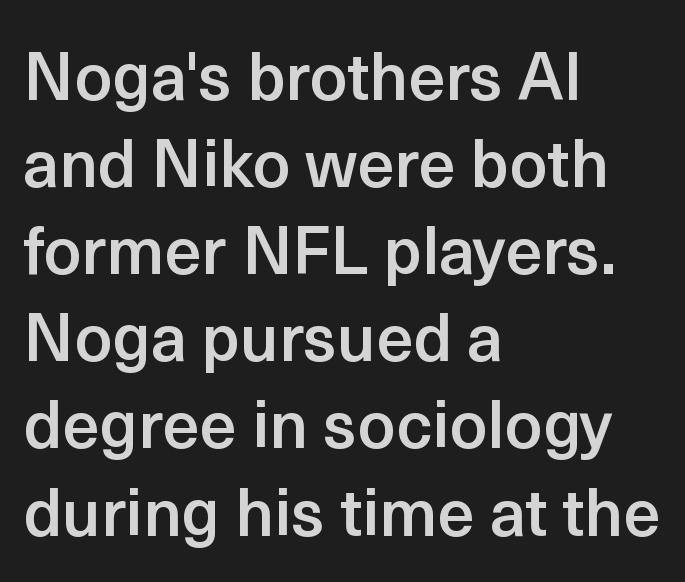
The space directly below the letters is spotless. The rendering uses natural spacing where letterforms have individual widths. The lines are quadded left. Every letter is mildly thick-stroked: semibold rather than bold. The typography opts for an upright posture over an oblique one. Caption: standard tracking, unaltered.
